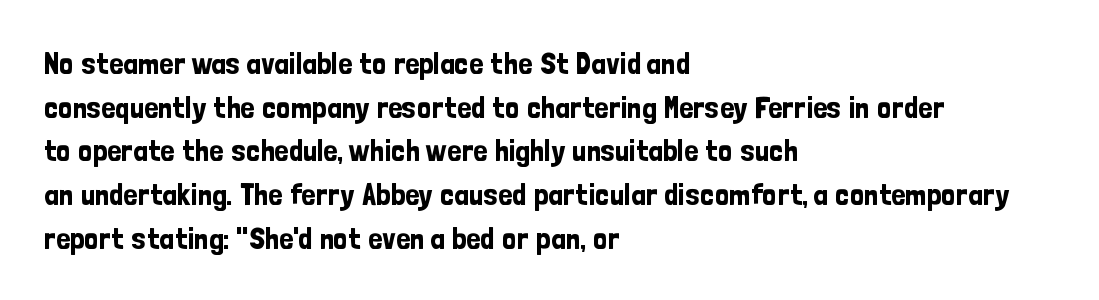
The image shows 31 px condensed sans-serif type, upright; set left-aligned, normal line spacing (1.41x), normal letter spacing, not underlined; low stroke contrast and a medium x-height.
